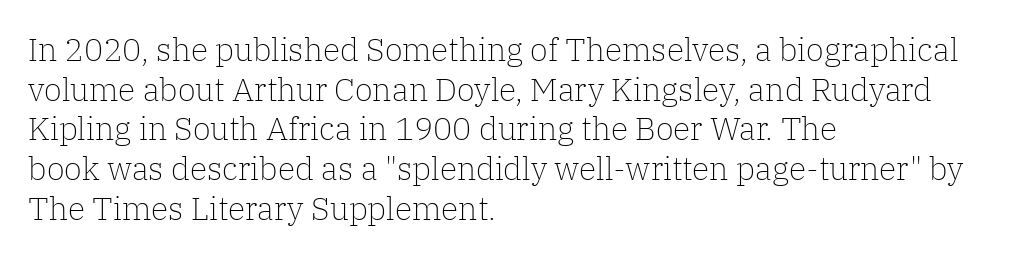
The image shows 32 px light serif type, upright; set left-aligned, line spacing 1.24x, normal letter spacing, not underlined; low stroke contrast and a medium x-height.
